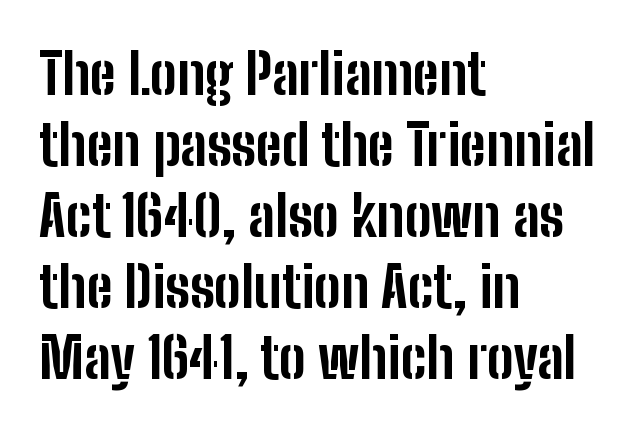
Q: Is the text bold? A: Yes.
Q: Is the text italic (slanted)? A: No, it is upright.
Q: Is the typeface a serif or a sans-serif typeface? A: Sans-serif.
Q: Is the text underlined? A: No.
Q: How is the paragraph aligned? A: Left-aligned.
Q: Is the spacing between letters normal or unusually wide? A: Normal.
Q: Is the spacing between lines tight, normal or loose? A: Normal.
Q: Width (condensed, normal, or wide)? A: Condensed.
Q: Stroke contrast? A: Low.
Q: x-height? A: Medium.
Q: Monospaced? A: No.
